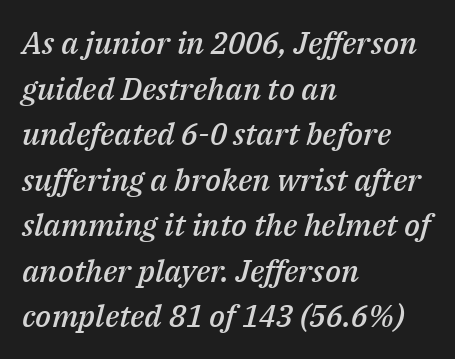
Q: Is the text bold? A: Semi-bold.
Q: Is the text italic (slanted)? A: Yes, it leans right by about 14 degrees.
Q: Is the text underlined? A: No.
Q: How is the paragraph aligned? A: Left-aligned.
Q: Is the spacing between letters normal or unusually wide? A: Normal.
Q: Is the spacing between lines tight, normal or loose? A: Normal.
Q: Width (condensed, normal, or wide)? A: Normal.
Q: Stroke contrast? A: Medium.
Q: x-height? A: Medium.
Q: Monospaced? A: No.
